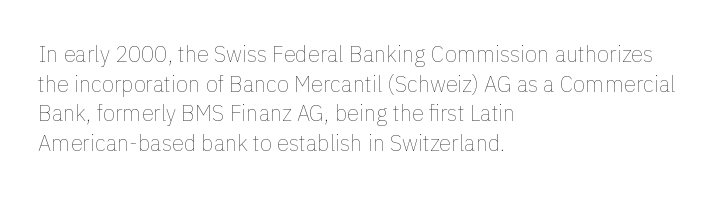
Q: Is the text bold? A: No.
Q: Is the text italic (slanted)? A: No, it is upright.
Q: Is the text underlined? A: No.
Q: How is the paragraph aligned? A: Left-aligned.
Q: Is the spacing between letters normal or unusually wide? A: Normal.
Q: Is the spacing between lines tight, normal or loose? A: Normal.
